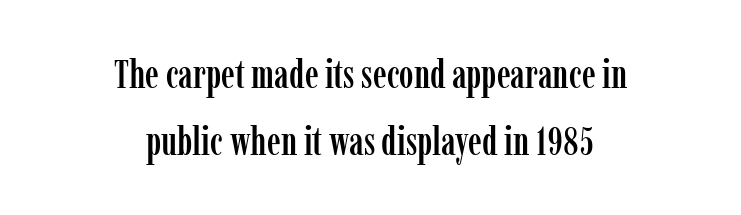
Letterform terminals end in serifs throughout the passage. Each word holds together tightly as a unit, with standard inter-letter gaps. Varying glyph widths throughout — classic text-font behaviour. Upright lettering throughout. The space directly below the letters is spotless. The typesetter chose a symmetrical, centered arrangement here.
